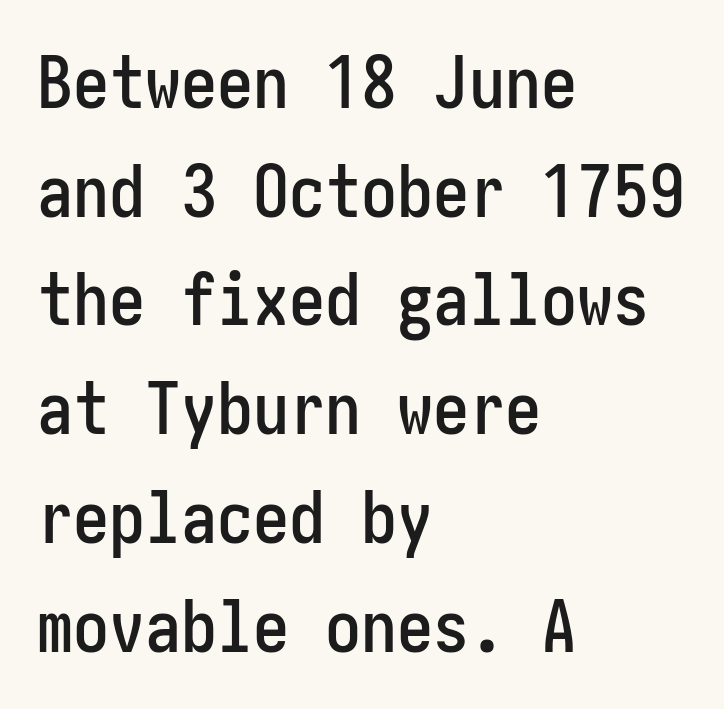
The letters sit at their default tracking, neither squeezed nor spread. The rag falls on the right side of this text block. This is roman type, the default non-slanted kind. The characters display no serif detailing; their extremities are plain. Check the space under the baseline: it is left empty.
